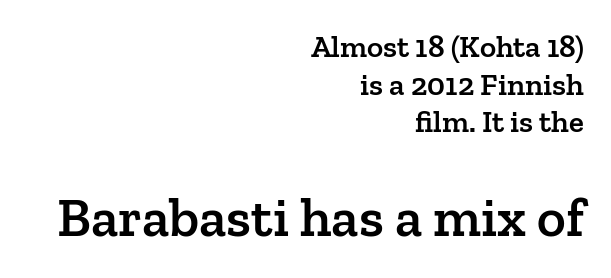
Glyph-to-glyph distance matches everyday printed text. The rendering enlarges the type as you move from the upper chunk to the lower. Varying glyph widths throughout — classic text-font behaviour. What kind of face is this? One with serifs. The characters look somewhat weighty, a semibold short of true bold. Every stem runs plumb, perpendicular to the baseline.
